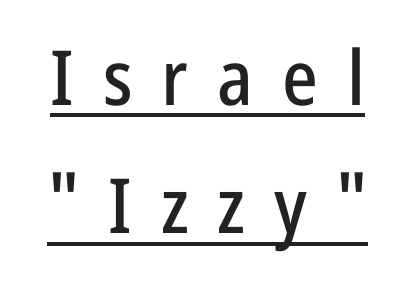
{"serif": "no", "italic": "no", "width": "condensed", "stroke_contrast": "low", "x_height": "medium", "monospaced": "no", "underline": "yes", "line_spacing": "normal", "line_spacing_ratio": 1.69, "letter_spacing": "wide", "letter_spacing_em": 0.38, "glyph_px": 76}
